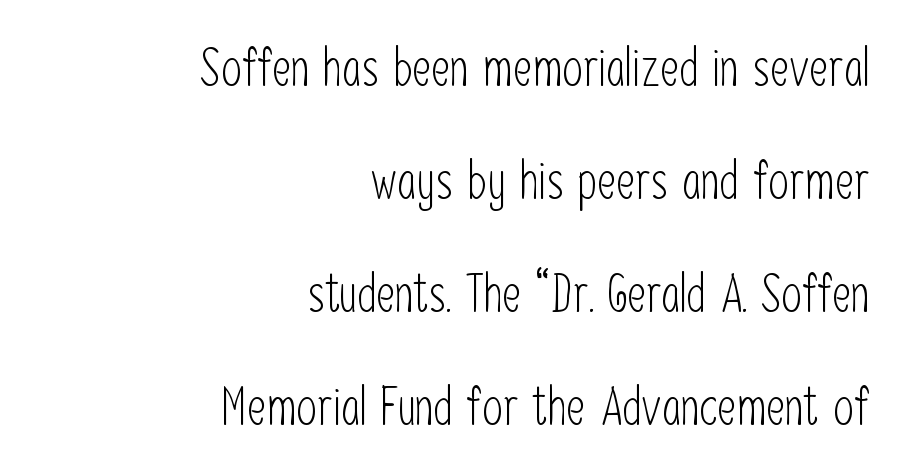
The image shows 52 px light, condensed sans-serif type, upright; set right-aligned, loose line spacing (2.17x), normal letter spacing, not underlined; low stroke contrast and a medium x-height.
